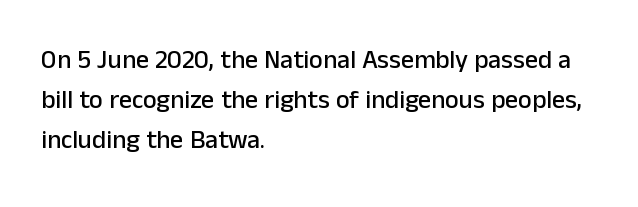
{"italic": "no", "underline": "no", "align": "left", "line_spacing": "normal", "line_spacing_ratio": 1.53, "letter_spacing": "normal", "letter_spacing_em": 0.0, "glyph_px": 26}
